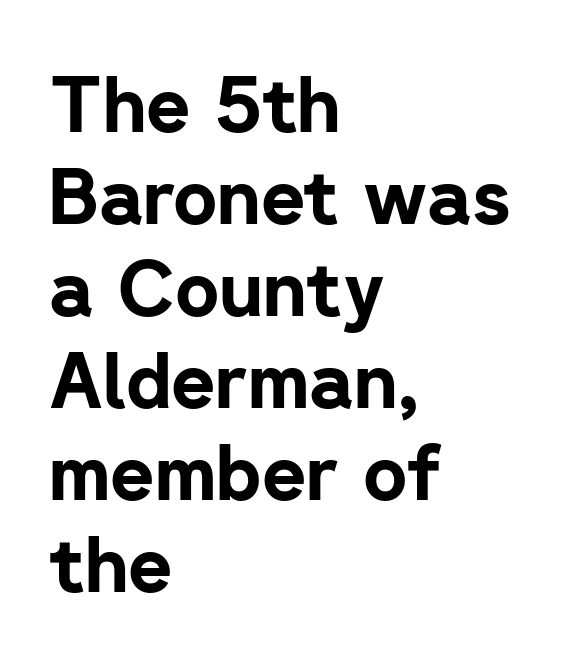
{"serif": "no", "italic": "no", "bold": "yes", "weight": "bold", "width": "normal", "stroke_contrast": "low", "x_height": "medium", "monospaced": "no", "underline": "no", "align": "left", "line_spacing_ratio": 1.21, "letter_spacing": "normal", "letter_spacing_em": 0.0, "glyph_px": 76}
